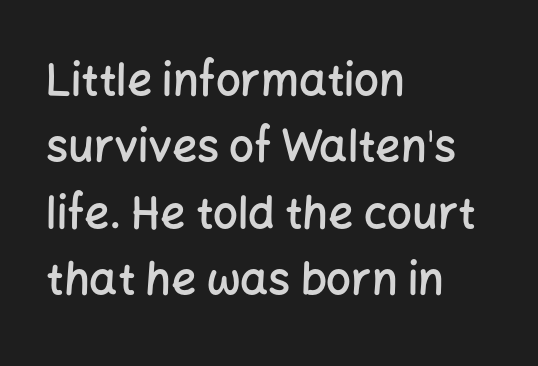
The type sits square on the baseline with zero lean. Looks like regular typesetting: each glyph gets only the width it needs. Where is the straight margin? On the left. What's the leading like? Ordinary, nothing unusual. You could call the tracking neutral — neither tight nor loose.
